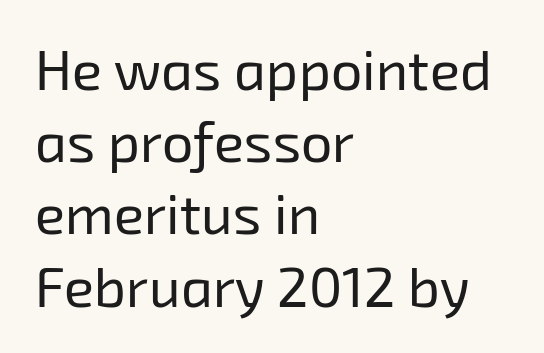
The image shows 56 px regular-weight sans-serif type; set left-aligned, normal line spacing (1.29x), normal letter spacing, not underlined; low stroke contrast and a medium x-height.
